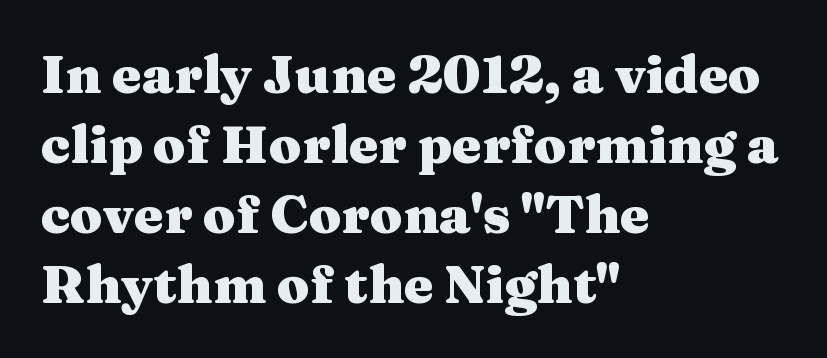
The image shows 53 px heavy, wide serif type, upright; set left-aligned, normal line spacing (1.32x), normal letter spacing, not underlined; medium stroke contrast and a medium x-height.
